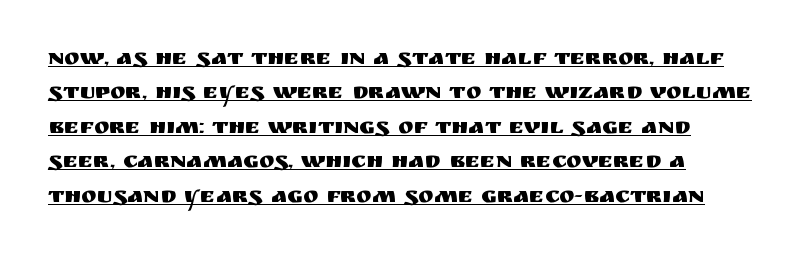
The image shows 23 px text type, upright; set left-aligned, normal line spacing (1.5x), normal letter spacing, underlined.
